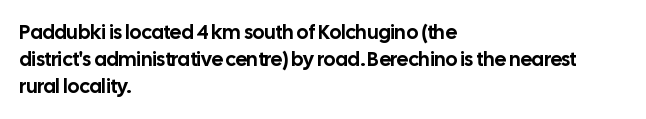
{"italic": "no", "underline": "no", "align": "left", "line_spacing": "normal", "line_spacing_ratio": 1.36, "letter_spacing": "normal", "letter_spacing_em": 0.0, "glyph_px": 20}
